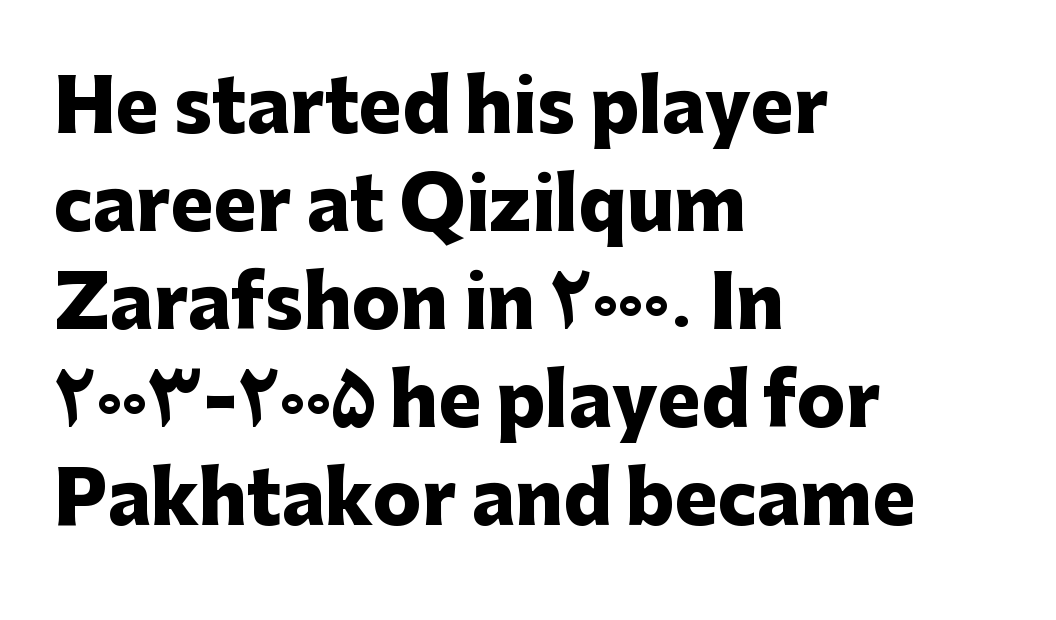
When letters stand straight like this, we call the style roman or upright. Varying glyph widths throughout — classic text-font behaviour. Strong, thick strokes mark this as bold type. Compared with a centered layout, this one pins lines to the left instead. The line texture is even and compact thanks to regular tracking.
